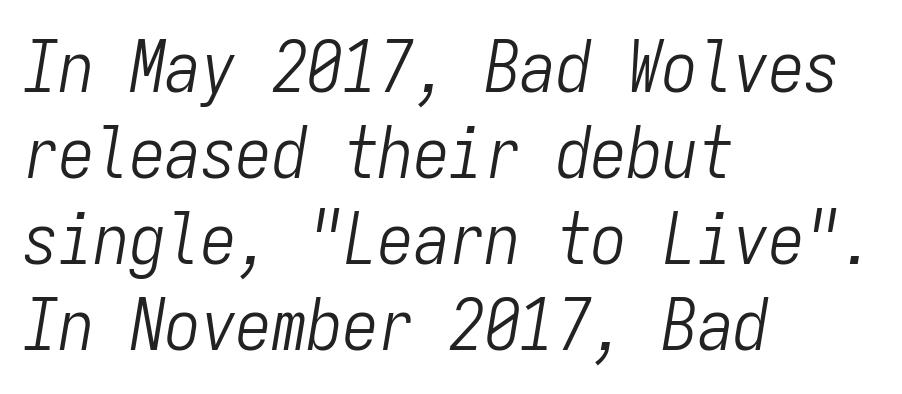
The image shows 71 px light, condensed type, italic (leaning right), monospaced; set left-aligned, line spacing 1.21x, normal letter spacing, not underlined; low stroke contrast and a medium x-height.
